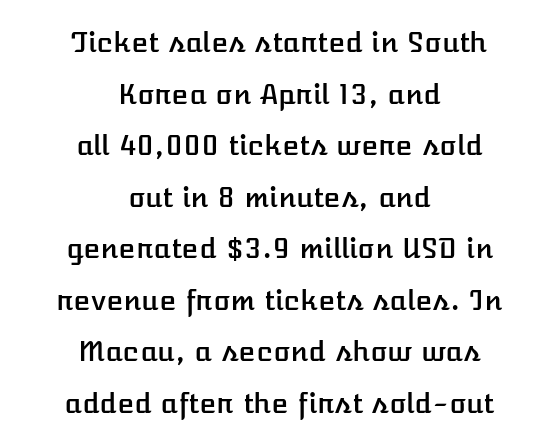
{"italic": "no", "width": "normal", "stroke_contrast": "low", "x_height": "medium", "monospaced": "no", "underline": "no", "align": "center", "line_spacing_ratio": 1.84, "letter_spacing": "normal", "letter_spacing_em": 0.0, "glyph_px": 28}
